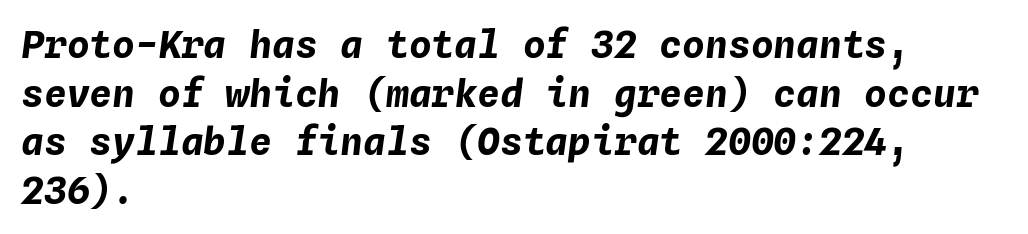
Q: Is the text bold? A: Yes.
Q: Is the text italic (slanted)? A: Yes, it leans right by about 4 degrees.
Q: Is the text underlined? A: No.
Q: How is the paragraph aligned? A: Left-aligned.
Q: Is the spacing between letters normal or unusually wide? A: Normal.
Q: Is the spacing between lines tight, normal or loose? A: Normal.
Q: Width (condensed, normal, or wide)? A: Normal.
Q: Stroke contrast? A: Low.
Q: x-height? A: Medium.
Q: Monospaced? A: Yes.
